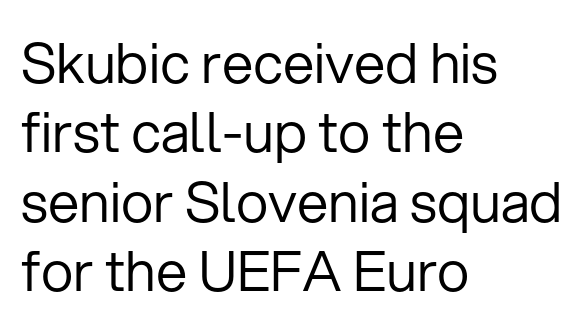
Q: Is the text bold? A: No.
Q: Is the text italic (slanted)? A: No, it is upright.
Q: Is the typeface a serif or a sans-serif typeface? A: Sans-serif.
Q: Is the text underlined? A: No.
Q: How is the paragraph aligned? A: Left-aligned.
Q: Is the spacing between letters normal or unusually wide? A: Normal.
Q: Width (condensed, normal, or wide)? A: Normal.
Q: Stroke contrast? A: Low.
Q: x-height? A: Medium.
Q: Monospaced? A: No.
